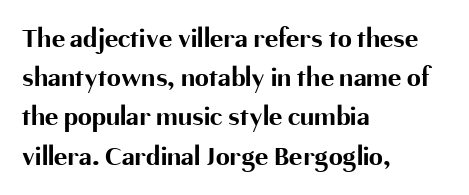
{"serif": "no", "italic": "no", "bold": "yes", "weight": "bold", "width": "normal", "stroke_contrast": "medium", "x_height": "medium", "monospaced": "no", "underline": "no", "align": "left", "line_spacing": "normal", "line_spacing_ratio": 1.4, "letter_spacing": "normal", "letter_spacing_em": 0.0, "glyph_px": 28}
